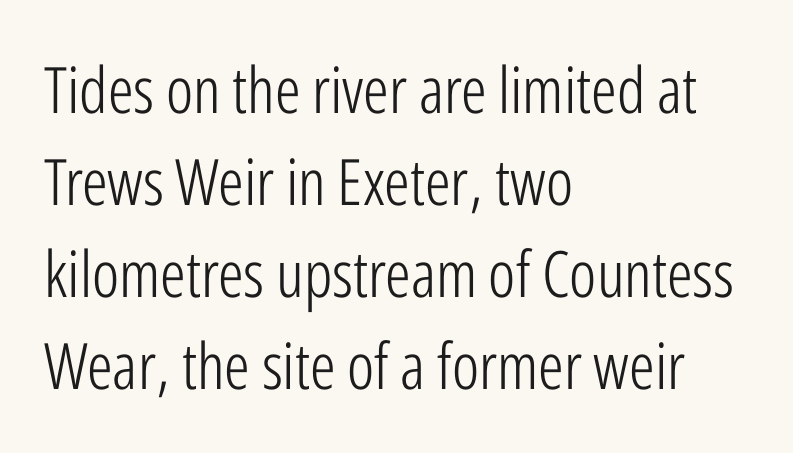
The image shows 64 px light, condensed sans-serif type, upright; set left-aligned, normal line spacing (1.44x), normal letter spacing, not underlined; low stroke contrast and a medium x-height.
